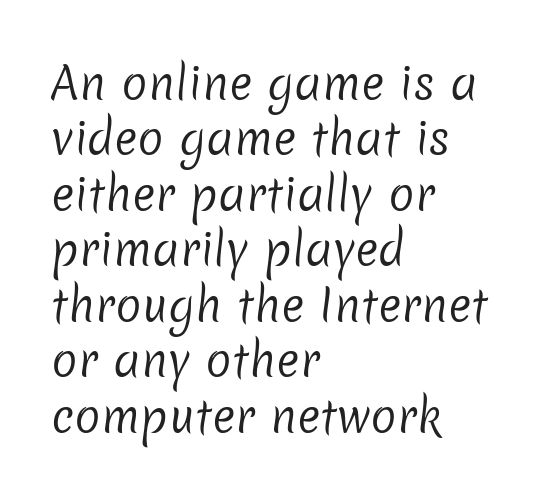
{"serif": "no", "bold": "no", "weight": "regular", "width": "normal", "stroke_contrast": "low", "x_height": "medium", "monospaced": "no", "underline": "no", "align": "left", "line_spacing": "normal", "line_spacing_ratio": 1.26, "letter_spacing": "normal", "letter_spacing_em": 0.0, "glyph_px": 44}
